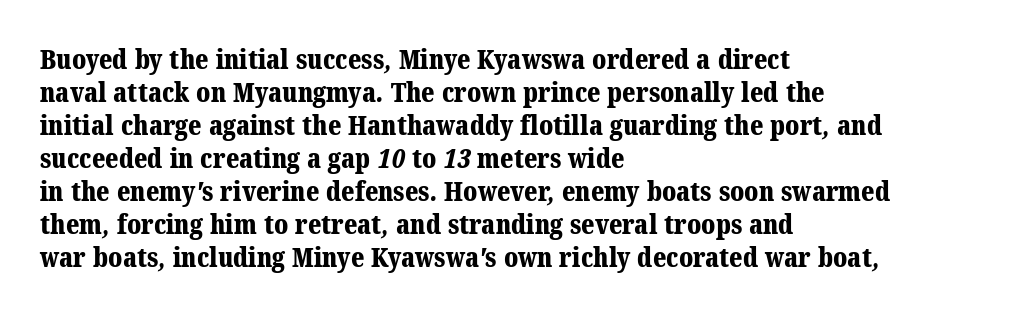
The typesetter chose a ragged-right arrangement here. Quick note: underline off. Here the glyphs are tracked normally, forming tight word shapes. On the weight axis this lands at bold, roughly 700.
